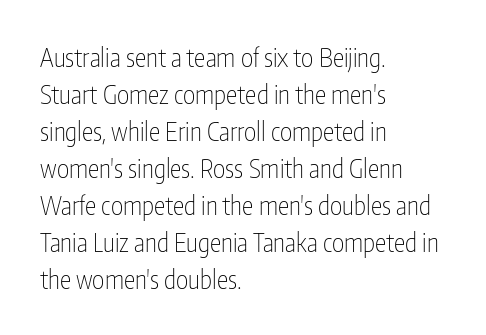
The image shows 26 px text type, upright; set left-aligned, normal line spacing (1.42x), normal letter spacing, not underlined.
